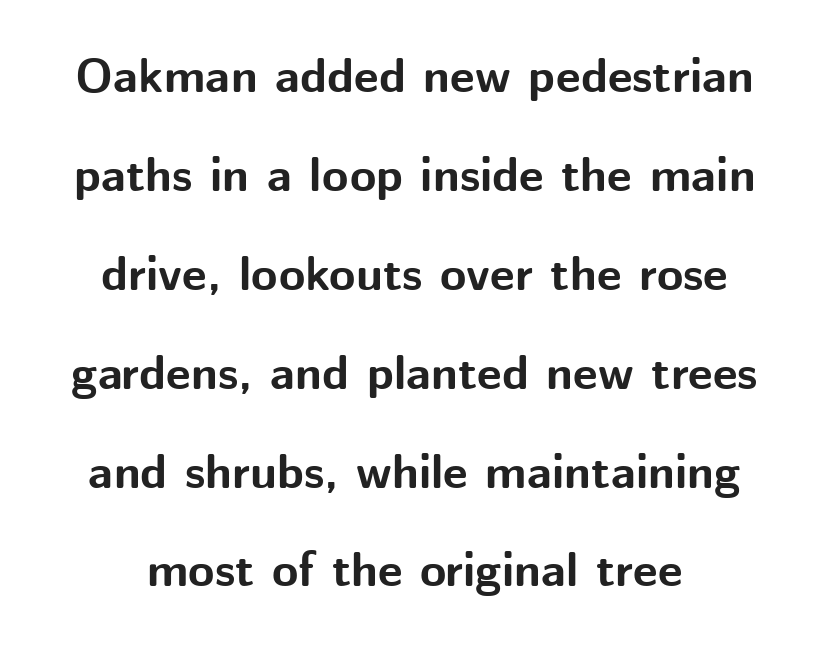
The image shows 48 px bold sans-serif type, upright; set loose line spacing (2.06x), normal letter spacing, not underlined; medium stroke contrast and a medium x-height.
